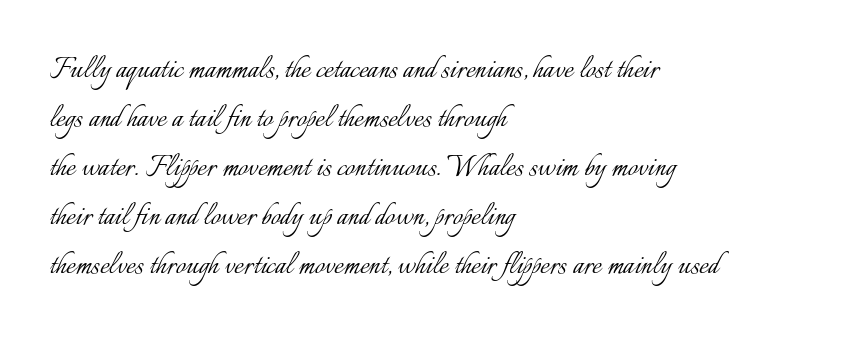
Q: Is the text bold? A: No.
Q: Is the text italic (slanted)? A: Yes.
Q: Is the text underlined? A: No.
Q: How is the paragraph aligned? A: Left-aligned.
Q: Is the spacing between letters normal or unusually wide? A: Normal.
Q: Is the spacing between lines tight, normal or loose? A: Normal.
Q: Width (condensed, normal, or wide)? A: Normal.
Q: Stroke contrast? A: Low.
Q: x-height? A: Small.
Q: Monospaced? A: No.
